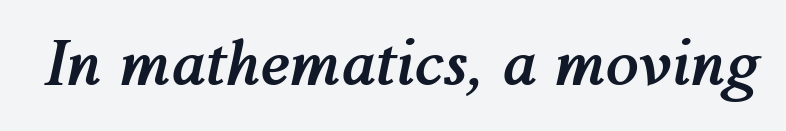
The image shows 60 px semibold type, italic (leaning right); set normal letter spacing, not underlined; medium stroke contrast and a medium x-height.
